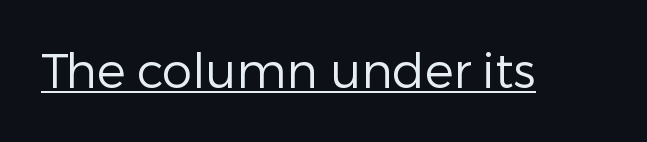
Stems here are at most as thick as an everyday book face. Typographically, this falls in the sans-serif category. Students, note that the glyphs here touch the page at normal intervals. Students, observe the line beneath the letters — that is underlining.
